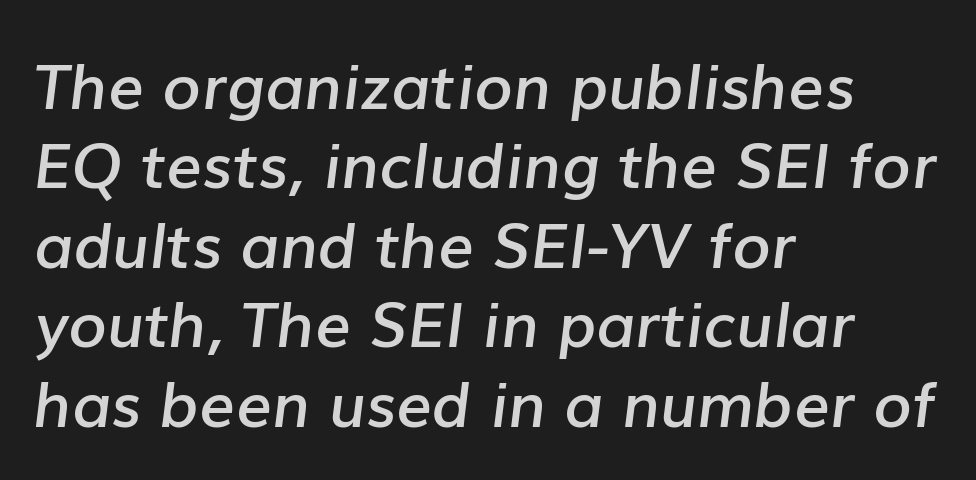
The image shows 63 px semibold type, italic (leaning right); set left-aligned, normal line spacing (1.26x), normal letter spacing, not underlined; low stroke contrast and a medium x-height.
